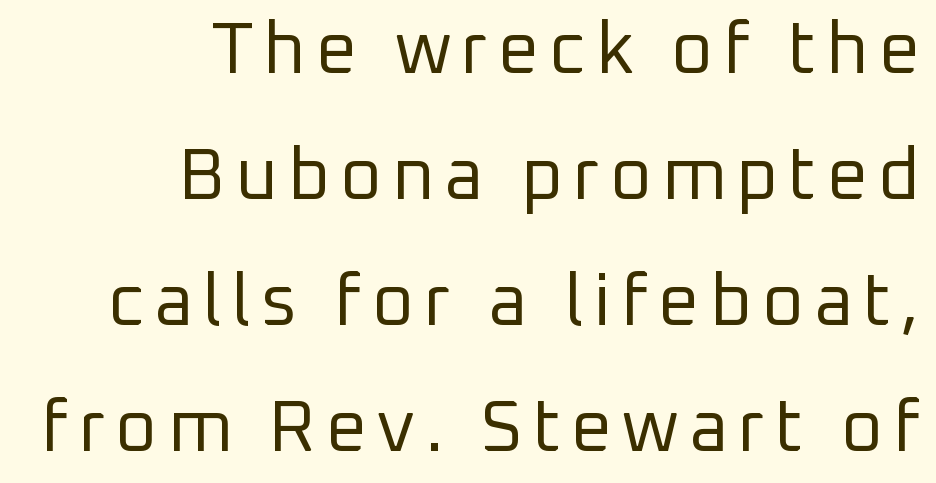
{"serif": "no", "italic": "no", "bold": "no", "weight": "regular", "width": "normal", "stroke_contrast": "low", "x_height": "medium", "monospaced": "no", "underline": "no", "align": "right", "line_spacing_ratio": 1.75, "glyph_px": 72}
